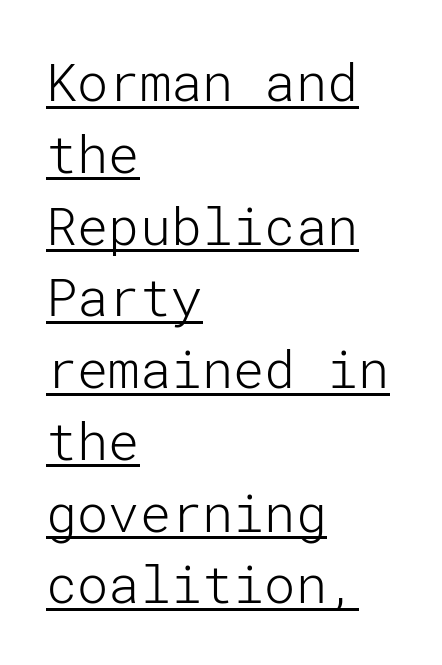
Q: Is the text bold? A: No.
Q: Is the text italic (slanted)? A: No, it is upright.
Q: Is the typeface a serif or a sans-serif typeface? A: Sans-serif.
Q: Is the text underlined? A: Yes.
Q: How is the paragraph aligned? A: Left-aligned.
Q: Is the spacing between letters normal or unusually wide? A: Normal.
Q: Is the spacing between lines tight, normal or loose? A: Normal.
Q: Width (condensed, normal, or wide)? A: Normal.
Q: Stroke contrast? A: Low.
Q: x-height? A: Medium.
